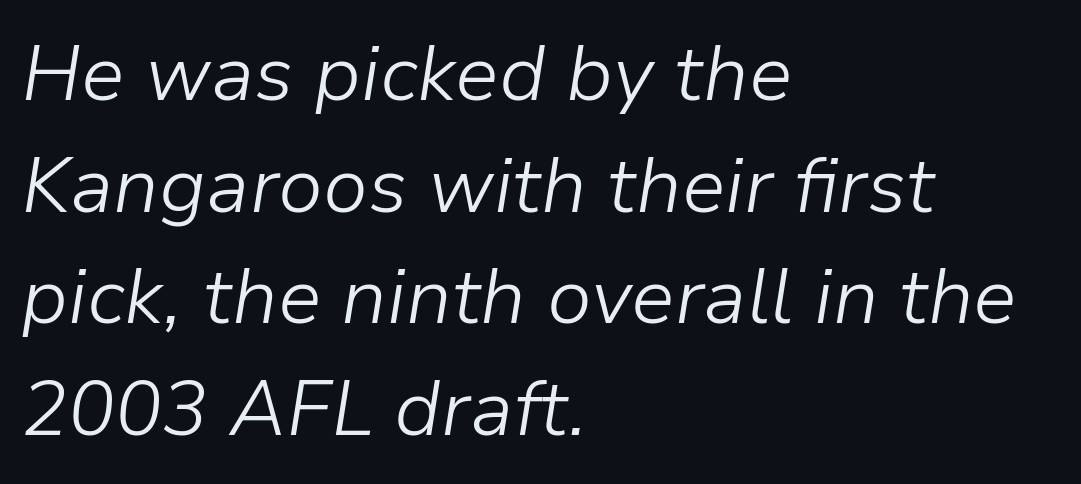
Leftover space on each line is placed entirely after the last word. This sample keeps an unexceptional amount of space between lines. Inter-character spacing is left at the font's built-in metrics. Ink coverage per letter is moderate at most. Varying glyph widths throughout — classic text-font behaviour.
